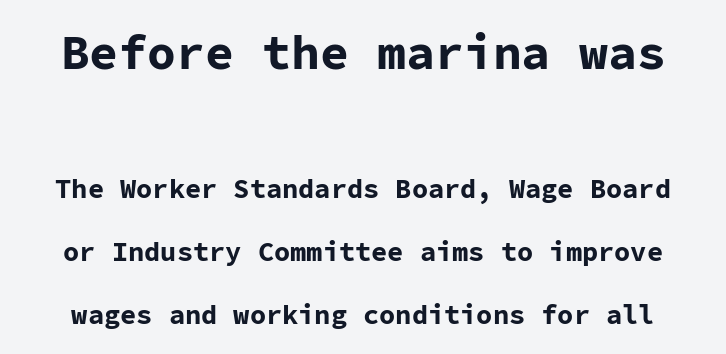
{"serif": "no", "italic": "no", "bold": "yes", "weight": "bold", "width": "normal", "stroke_contrast": "low", "x_height": "medium", "monospaced": "yes", "underline": "no", "line_spacing": "loose", "line_spacing_ratio": 2.33, "letter_spacing": "normal", "letter_spacing_em": 0.0, "larger_block": "first", "size_ratio": 1.78, "glyph_px": 48}
